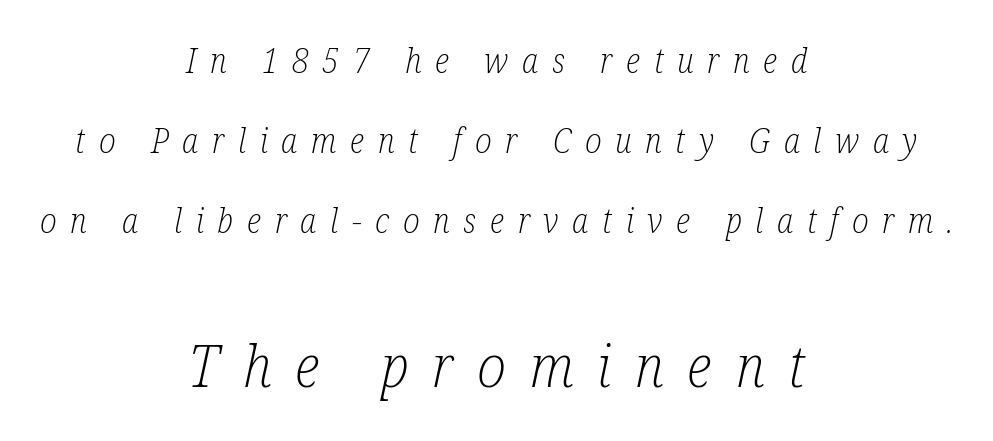
Does the copy run flush right? No — it is centered line by line. Nothing heavy about these letters — not bold at all. The passage shown leans; its letterforms are oblique. Honestly, there is no underline to notice here at all. Is this a sans? No — the strokes have serifs.
